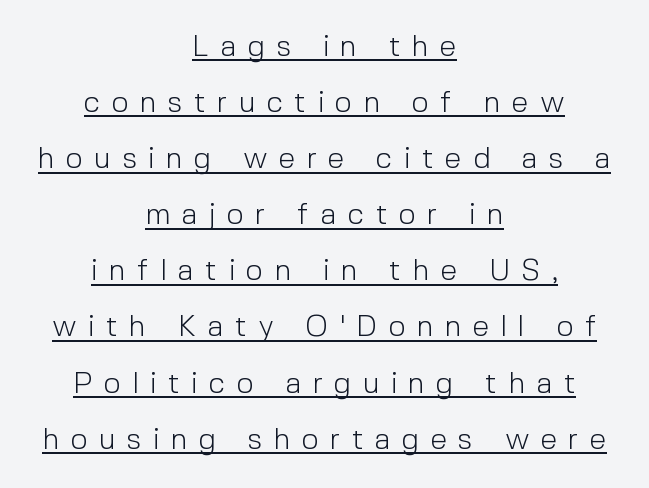
Q: Is the text bold? A: No.
Q: Is the text italic (slanted)? A: No, it is upright.
Q: Is the typeface a serif or a sans-serif typeface? A: Sans-serif.
Q: Is the text underlined? A: Yes.
Q: How is the paragraph aligned? A: Centered.
Q: Is the spacing between letters normal or unusually wide? A: Unusually wide.
Q: Width (condensed, normal, or wide)? A: Normal.
Q: x-height? A: Medium.
Q: Monospaced? A: No.
